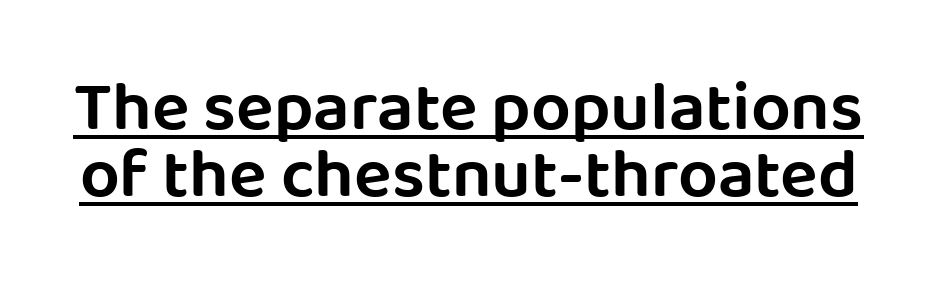
Vertically, the passage feels compressed, each row crowding the next. The passage shown is typed in a proportional face where columns would drift. The line texture is even and compact thanks to regular tracking. This is sans-serif lettering, the kind often seen on screens and signage.
